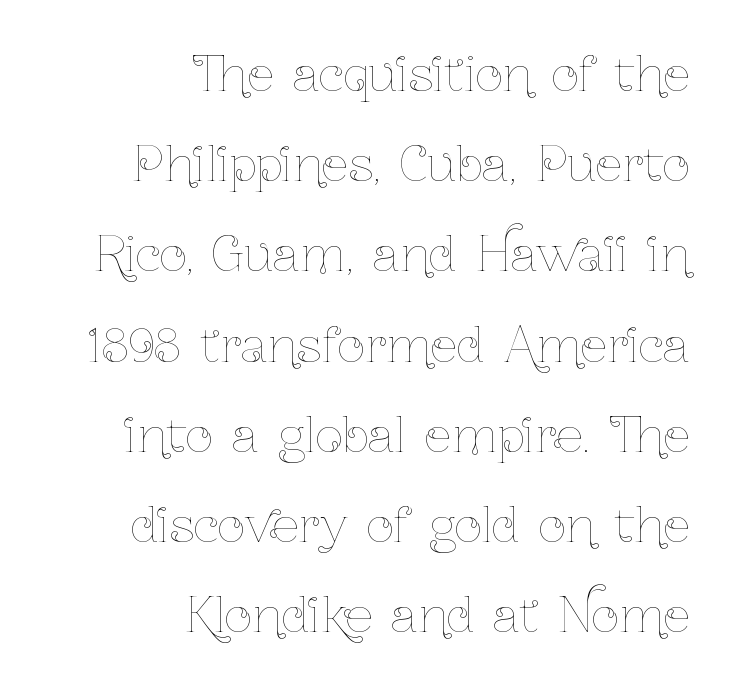
Q: Is the text bold? A: No.
Q: Is the text italic (slanted)? A: No, it is upright.
Q: Is the text underlined? A: No.
Q: How is the paragraph aligned? A: Right-aligned.
Q: Is the spacing between letters normal or unusually wide? A: Normal.
Q: Width (condensed, normal, or wide)? A: Condensed.
Q: Stroke contrast? A: Low.
Q: x-height? A: Medium.
Q: Monospaced? A: No.
